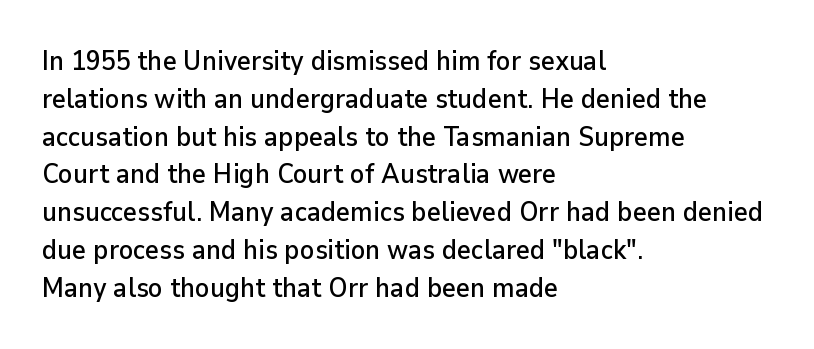
The ragged edge is on the right, which tells us the setting is flush left. Underline: absent. Does the leading feel generous? No, just average. The type is set solid horizontally, with unmodified tracking.
